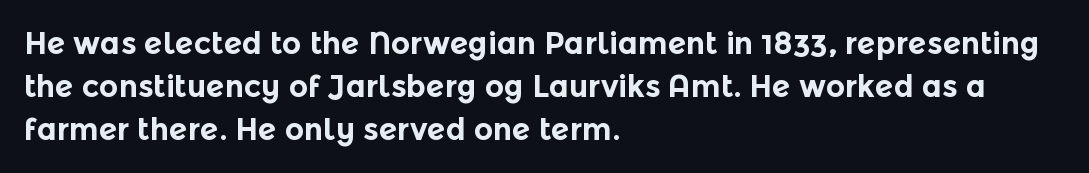
Q: Is the text bold? A: Yes.
Q: Is the text italic (slanted)? A: No, it is upright.
Q: Is the typeface a serif or a sans-serif typeface? A: Sans-serif.
Q: Is the text underlined? A: No.
Q: How is the paragraph aligned? A: Left-aligned.
Q: Is the spacing between letters normal or unusually wide? A: Normal.
Q: Is the spacing between lines tight, normal or loose? A: Normal.
Q: Width (condensed, normal, or wide)? A: Normal.
Q: x-height? A: Medium.
Q: Monospaced? A: No.
